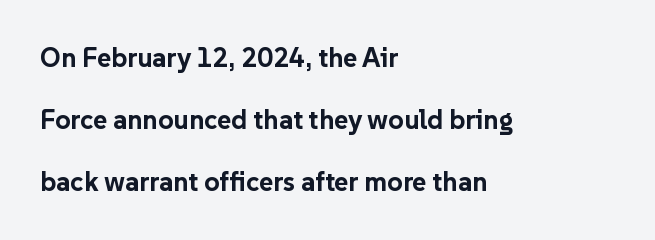
The image shows 27 px bold type, upright; set left-aligned, loose line spacing (2.3x), normal letter spacing, not underlined.
